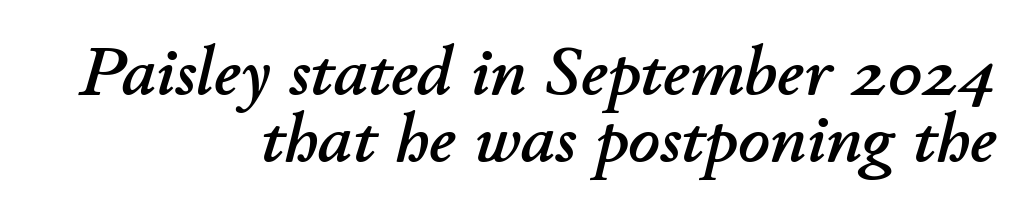
{"italic": "yes", "lean": "right", "slant_degrees": 11, "width": "normal", "stroke_contrast": "low", "x_height": "small", "monospaced": "no", "underline": "no", "align": "right", "line_spacing": "tight", "line_spacing_ratio": 0.97, "letter_spacing": "normal", "letter_spacing_em": 0.0, "glyph_px": 69}
